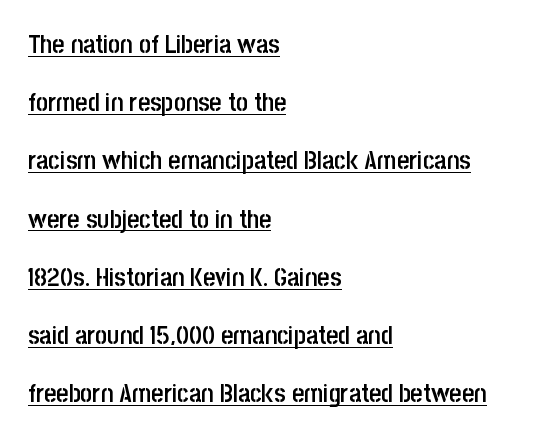
{"italic": "no", "bold": "semi", "underline": "yes", "align": "left", "line_spacing": "loose", "line_spacing_ratio": 2.24, "letter_spacing": "normal", "letter_spacing_em": 0.0, "glyph_px": 26}
